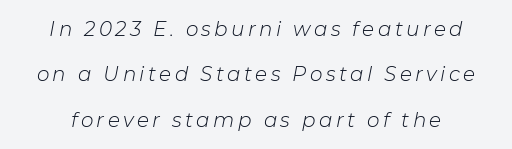
When letters slant like this, we call the style italic. The rendering uses a large line-height, opening up the rows. Stroke mass is kept to a normal reading level or below. No word sits above an underline.
